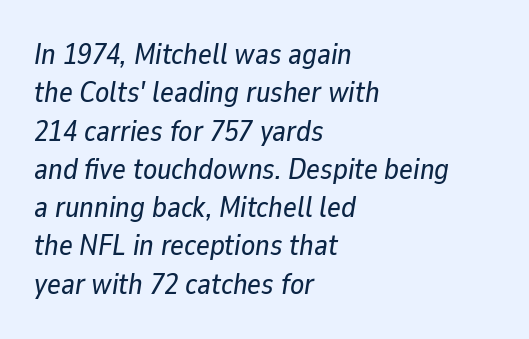
Letters rest on an invisible, unmarked baseline. Quick note: interline space is typical. Varying glyph widths throughout — classic text-font behaviour. It's the slanting kind of type. A classic flush-left, rag-right setting is used for this passage. Inter-character spacing is left at the font's built-in metrics.
